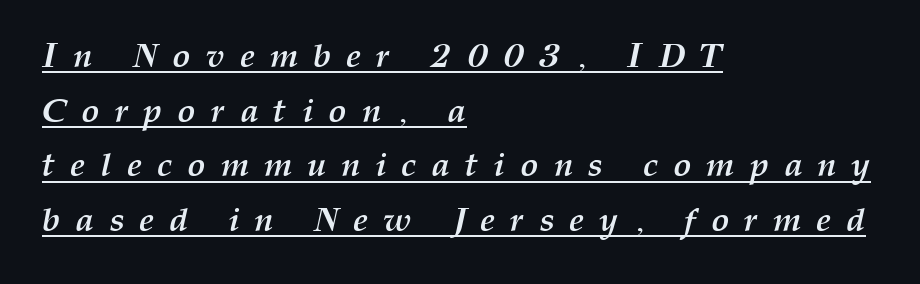
The face used here is proportionally spaced, like ordinary book or web type. The letters are spread apart with noticeably loose tracking. Which margin do the lines hug? The left one — the right edge is uneven. In terms of posture, this sample is oblique. Underlined type.
